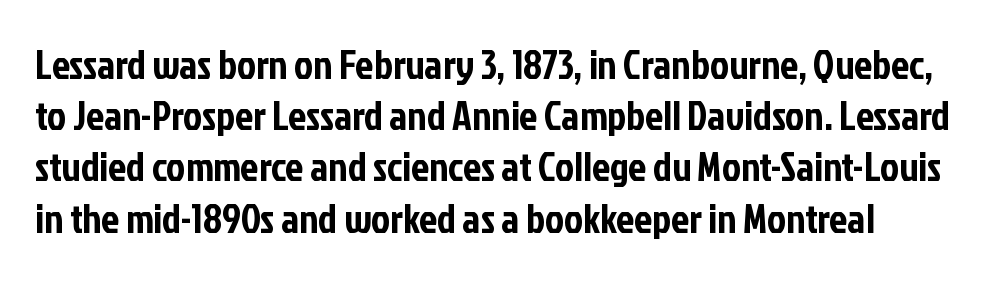
{"serif": "no", "italic": "no", "width": "condensed", "stroke_contrast": "low", "x_height": "medium", "monospaced": "no", "underline": "no", "line_spacing": "normal", "line_spacing_ratio": 1.28, "letter_spacing": "normal", "letter_spacing_em": 0.0, "glyph_px": 40}
